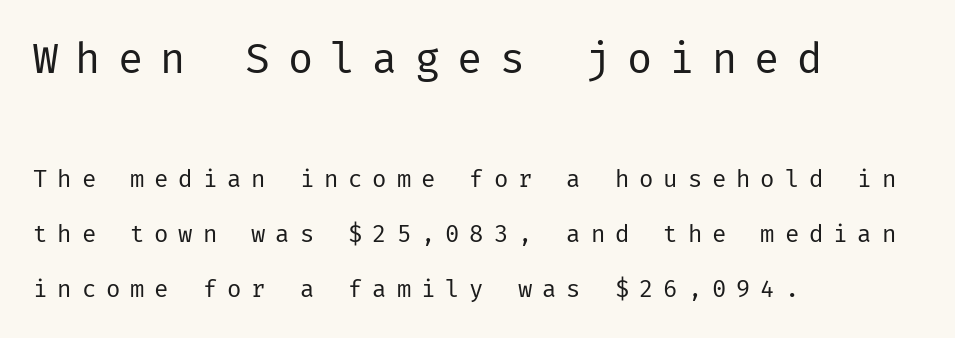
{"serif": "no", "italic": "no", "bold": "no", "weight": "regular", "width": "normal", "stroke_contrast": "low", "x_height": "medium", "underline": "no", "align": "left", "line_spacing": "loose", "line_spacing_ratio": 2.31, "letter_spacing": "wide", "letter_spacing_em": 0.41, "larger_block": "first", "size_ratio": 1.75, "glyph_px": 42}
